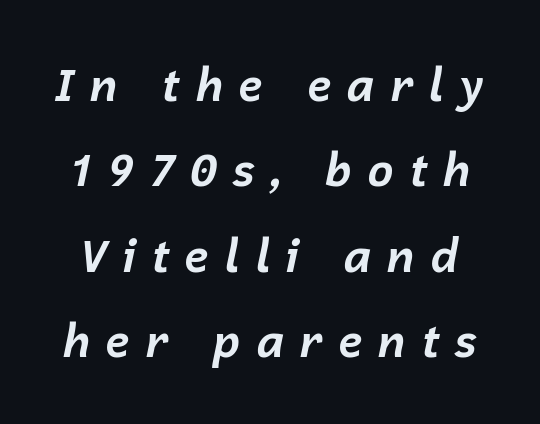
{"italic": "yes", "lean": "right", "slant_degrees": 12, "bold": "yes", "weight": "bold", "width": "normal", "stroke_contrast": "low", "x_height": "medium", "monospaced": "no", "underline": "no", "line_spacing": "loose", "line_spacing_ratio": 1.9, "letter_spacing": "wide", "letter_spacing_em": 0.32, "glyph_px": 45}
